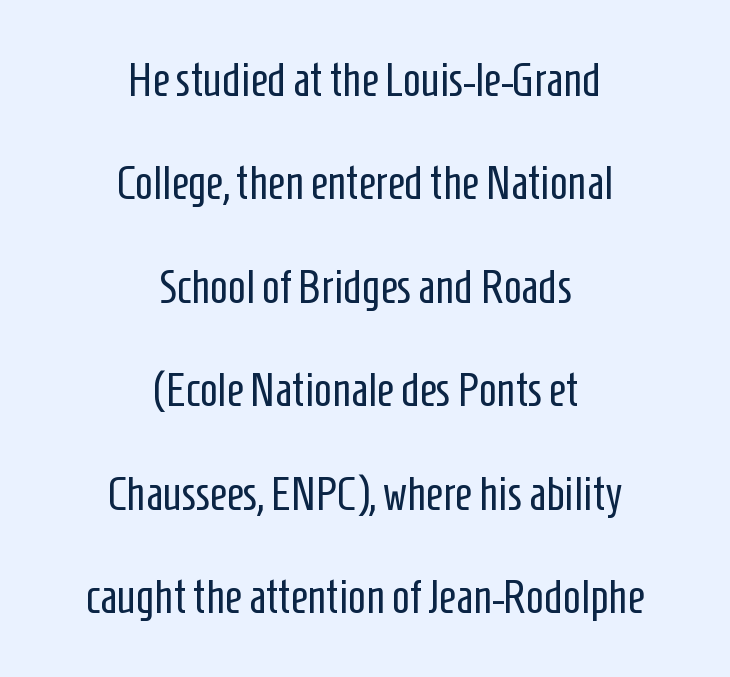
Q: Is the text bold? A: No.
Q: Is the text italic (slanted)? A: No, it is upright.
Q: Is the typeface a serif or a sans-serif typeface? A: Sans-serif.
Q: Is the text underlined? A: No.
Q: How is the paragraph aligned? A: Centered.
Q: Is the spacing between letters normal or unusually wide? A: Normal.
Q: Is the spacing between lines tight, normal or loose? A: Loose.
Q: Width (condensed, normal, or wide)? A: Condensed.
Q: Stroke contrast? A: Low.
Q: x-height? A: Medium.
Q: Monospaced? A: No.
